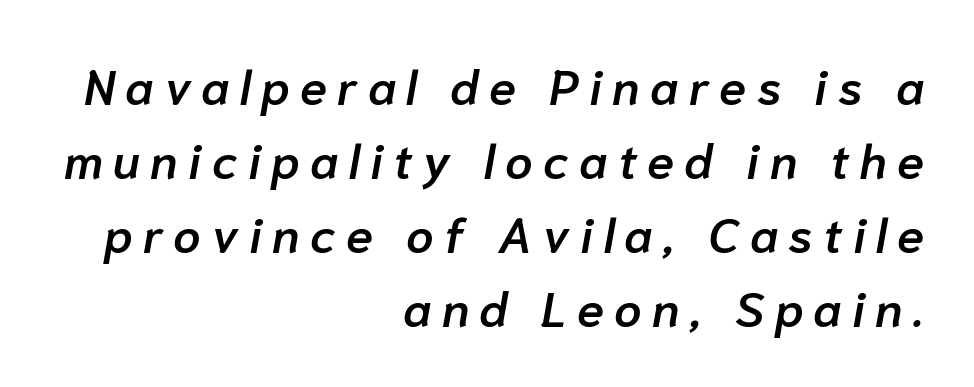
The image shows 49 px semibold type, italic (leaning right); set right-aligned, normal line spacing (1.51x), unusually wide letter spacing (+0.21 em), not underlined; low stroke contrast and a medium x-height.
